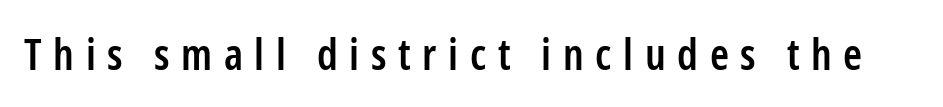
These lines are composed in type without serifs. Posture: vertical. The passage shown is typed in a proportional face where columns would drift. A bit beefed up — I'd call it semibold rather than bold.
